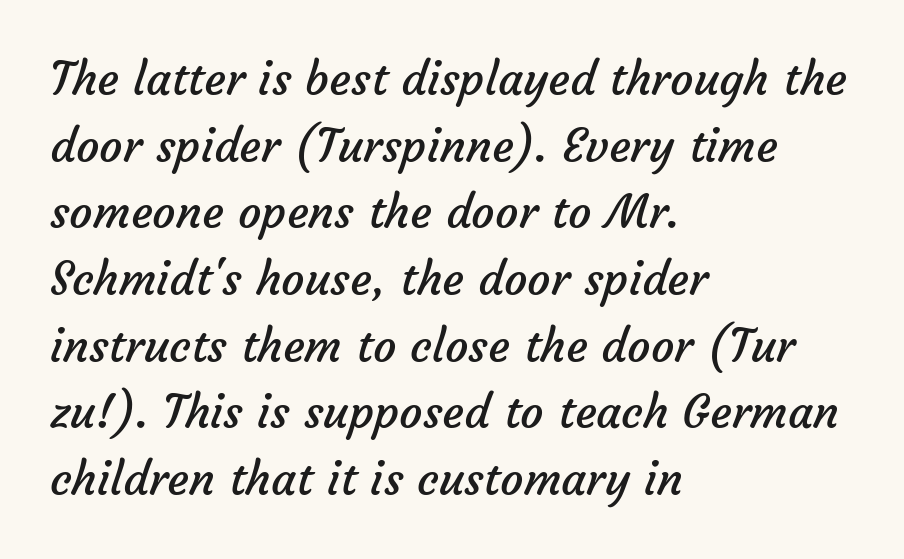
The face used here is rendered with its standard letterfit. You can tell from the bare stems that sans-serif type was used. Ink coverage per letter is moderate at most. This sample is left-justified, so line endings fall wherever the words run out. The passage shown stacks its lines at a standard gap.
